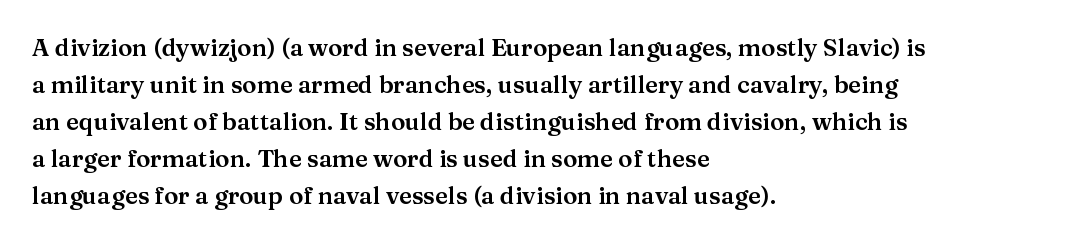
Q: Is the text italic (slanted)? A: No, it is upright.
Q: Is the text underlined? A: No.
Q: How is the paragraph aligned? A: Left-aligned.
Q: Is the spacing between letters normal or unusually wide? A: Normal.
Q: Is the spacing between lines tight, normal or loose? A: Normal.
